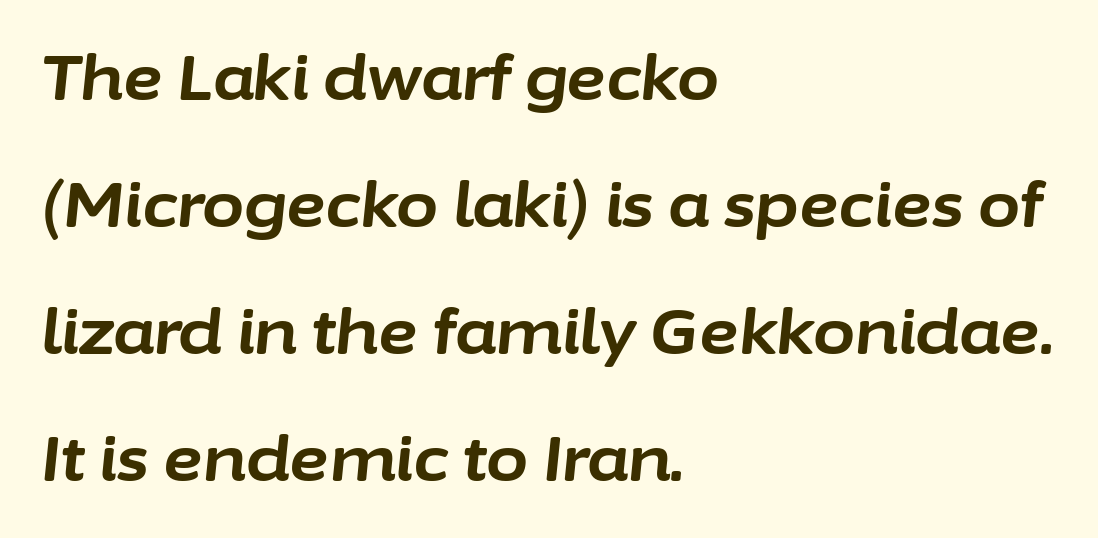
The image shows 61 px bold type, italic (leaning right); set left-aligned, loose line spacing (2.08x), normal letter spacing, not underlined; low stroke contrast and a medium x-height.
